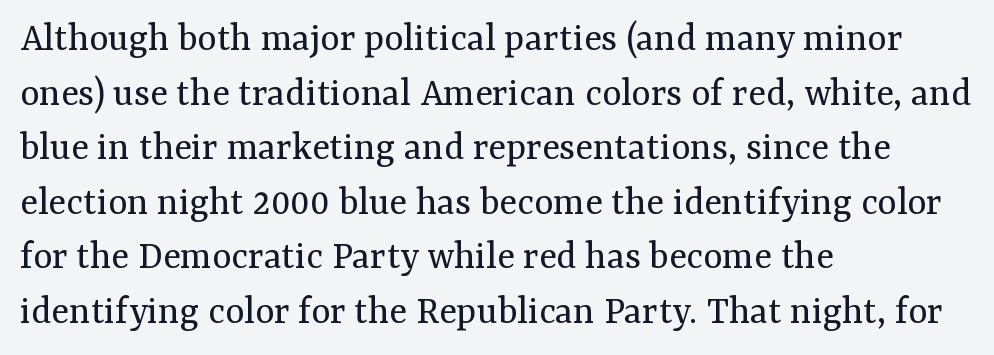
{"serif": "yes", "italic": "no", "bold": "no", "weight": "regular", "width": "normal", "stroke_contrast": "medium", "x_height": "medium", "monospaced": "no", "underline": "no", "align": "left", "line_spacing": "normal", "line_spacing_ratio": 1.33, "letter_spacing": "normal", "letter_spacing_em": 0.0, "glyph_px": 41}
